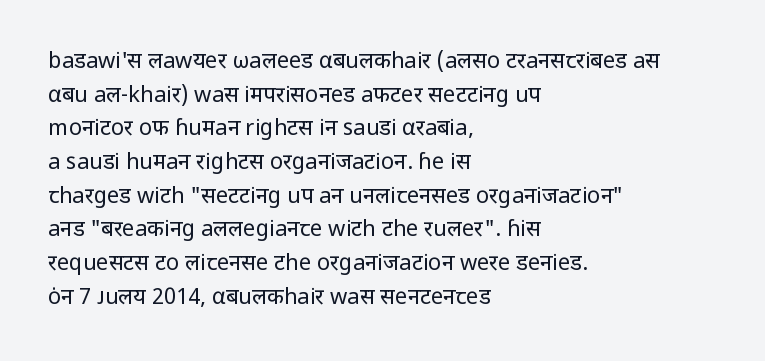
Unbolded letterforms with no extra heft. The letterforms sit shoulder to shoulder at normal distance. Line spacing here is normal. Glance below the letters and you will spot only blank space. Visually the block forms a straight wall on the left and a jagged coastline on the right.
